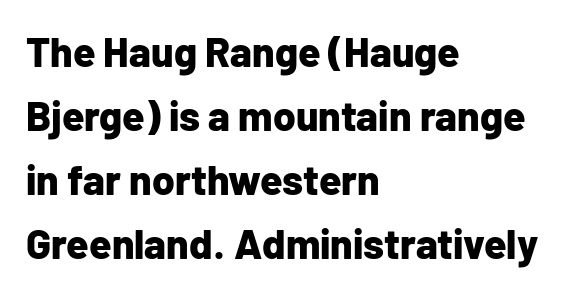
The image shows 41 px bold sans-serif type, upright; set left-aligned, normal line spacing (1.56x), normal letter spacing, not underlined; low stroke contrast and a medium x-height.
